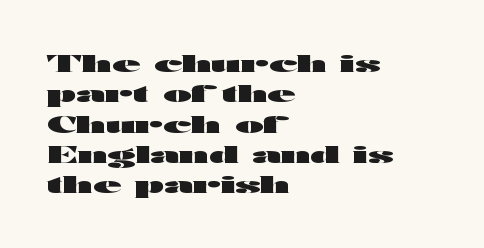
Each word holds together tightly as a unit, with standard inter-letter gaps. Typeset ragged right — the left edge is the straight one. Has an underline been added? It has not. The passage shown stacks its lines at a standard gap. A typesetter would mark this as roman, not italic. The passage shown is emphatically bold.
